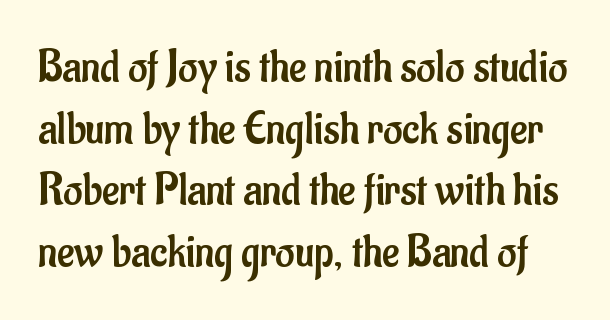
The vertical gap from one line to the next is medium. These lines are rendered in a variable-pitch font. What stands out about the letter spacing? Nothing — it is the standard amount. The space directly below the letters is spotless.
